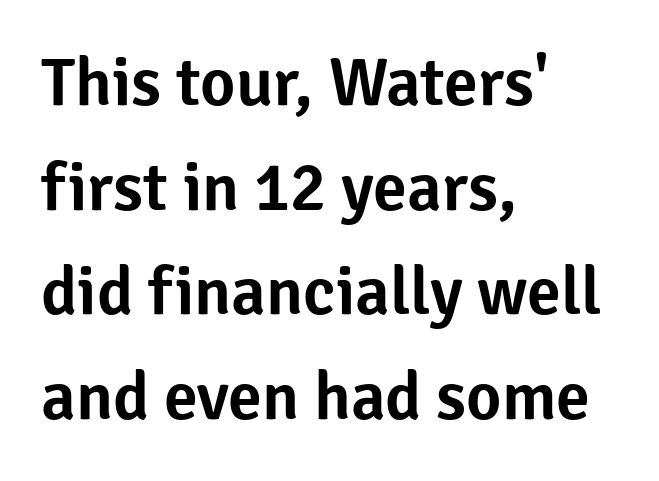
Q: Is the text italic (slanted)? A: No, it is upright.
Q: Is the typeface a serif or a sans-serif typeface? A: Sans-serif.
Q: Is the text underlined? A: No.
Q: How is the paragraph aligned? A: Left-aligned.
Q: Is the spacing between letters normal or unusually wide? A: Normal.
Q: Is the spacing between lines tight, normal or loose? A: Normal.
Q: Width (condensed, normal, or wide)? A: Normal.
Q: Stroke contrast? A: Low.
Q: x-height? A: Medium.
Q: Monospaced? A: No.
